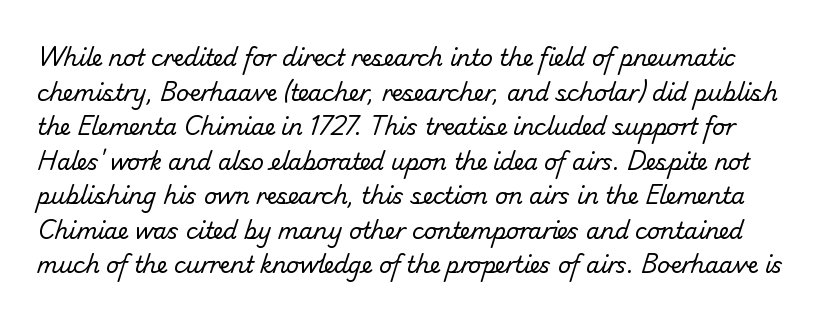
The image shows 22 px text type; set normal line spacing (1.57x), normal letter spacing, not underlined.
